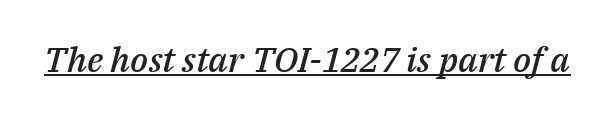
Q: Is the text bold? A: Semi-bold.
Q: Is the text italic (slanted)? A: Yes, it leans right by about 14 degrees.
Q: Is the text underlined? A: Yes.
Q: Is the spacing between letters normal or unusually wide? A: Normal.
Q: Width (condensed, normal, or wide)? A: Normal.
Q: Stroke contrast? A: Medium.
Q: x-height? A: Medium.
Q: Monospaced? A: No.
